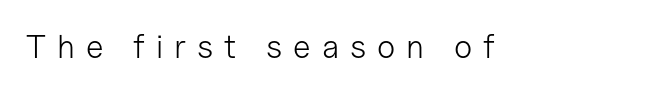
The letters carry no serifs — their stems end cleanly without finishing strokes. Character widths vary here, with narrow letters taking less room than wide ones. Descenders hang freely into open space. Tall strokes in this sample are plumb rather than angled. Tracking value appears strongly positive — letters spread wide. The typeface has the unassuming heft of standard copy or less.
